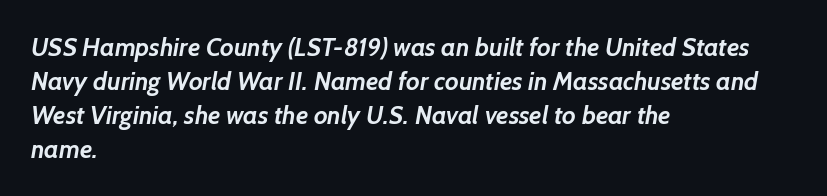
{"bold": "yes", "underline": "no", "align": "left", "line_spacing": "normal", "line_spacing_ratio": 1.36, "letter_spacing": "normal", "letter_spacing_em": 0.0, "glyph_px": 25}
